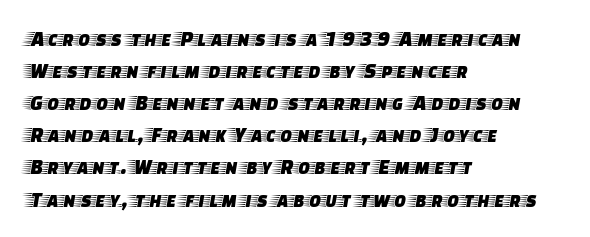
The image shows 22 px text type; set left-aligned, normal line spacing (1.46x), normal letter spacing, not underlined.
